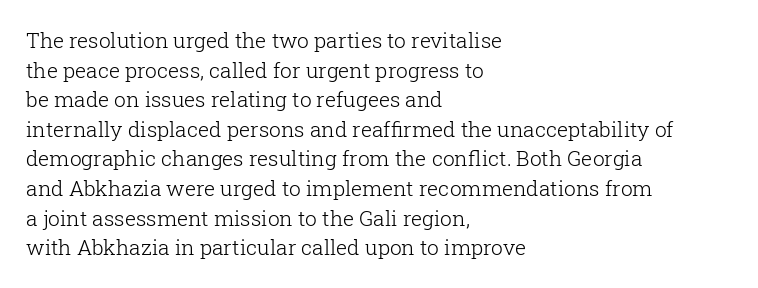
{"italic": "no", "bold": "no", "underline": "no", "align": "left", "line_spacing": "normal", "line_spacing_ratio": 1.41, "letter_spacing": "normal", "letter_spacing_em": 0.0, "glyph_px": 21}
